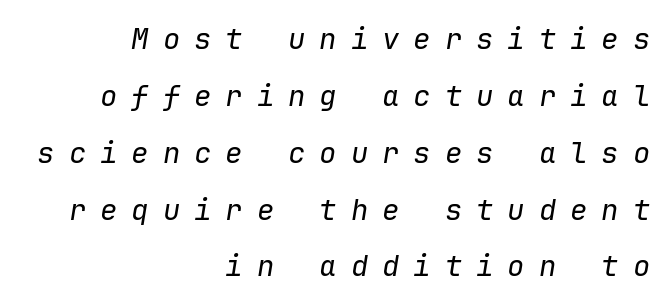
The typesetter chose a ragged-left arrangement here. Nothing heavy about these letters — not bold at all. Baseline-to-baseline distance is far greater than the letter height. Is the letter spacing exaggerated? Yes — the characters are pushed far apart.
